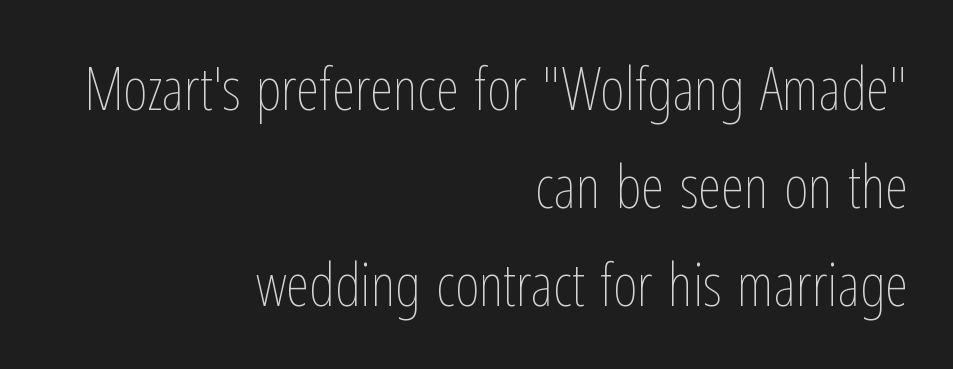
The image shows 60 px thin, condensed type, upright; set right-aligned, normal line spacing (1.63x), normal letter spacing, not underlined; low stroke contrast and a medium x-height.
